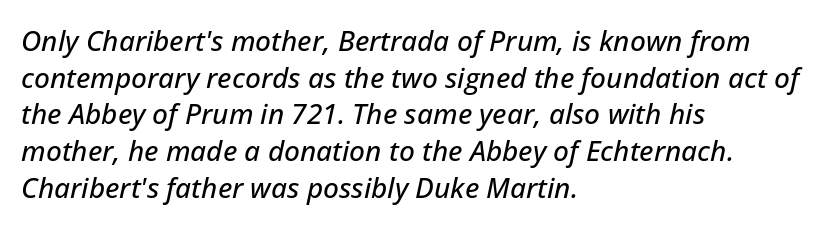
{"italic": "yes", "lean": "right", "slant_degrees": 12, "width": "normal", "stroke_contrast": "low", "x_height": "medium", "monospaced": "no", "underline": "no", "align": "left", "line_spacing": "normal", "line_spacing_ratio": 1.31, "letter_spacing": "normal", "letter_spacing_em": 0.0, "glyph_px": 28}
